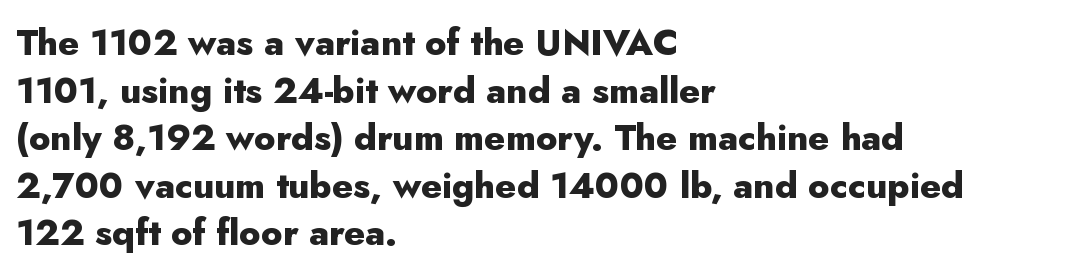
Q: Is the text bold? A: Yes.
Q: Is the text italic (slanted)? A: No, it is upright.
Q: Is the typeface a serif or a sans-serif typeface? A: Sans-serif.
Q: Is the text underlined? A: No.
Q: How is the paragraph aligned? A: Left-aligned.
Q: Is the spacing between letters normal or unusually wide? A: Normal.
Q: Is the spacing between lines tight, normal or loose? A: Normal.
Q: Width (condensed, normal, or wide)? A: Normal.
Q: Stroke contrast? A: Low.
Q: x-height? A: Small.
Q: Monospaced? A: No.
